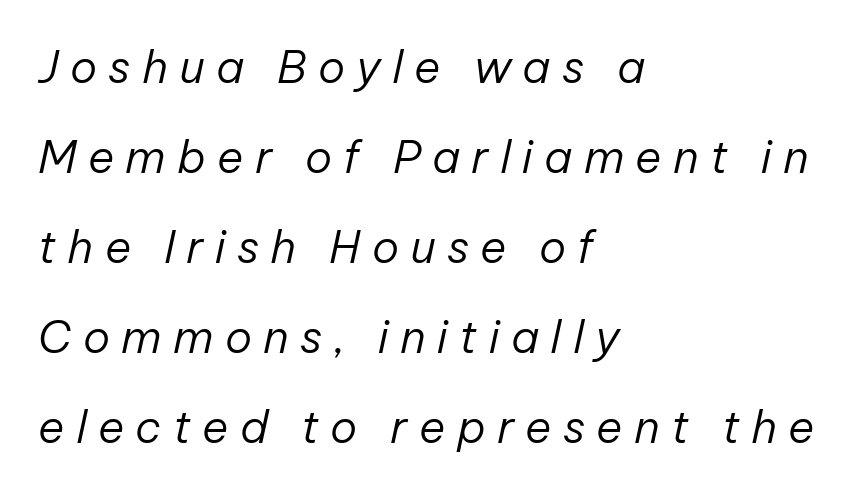
Loose tracking; the words dissolve into strings of separated letters. Caption: face not bold, strokes unweighted. Is there much room between lines? Yes — plenty of vertical air separates them. Do the characters align in a grid? No, the font is proportional. When letters slant like this, we call the style italic.
